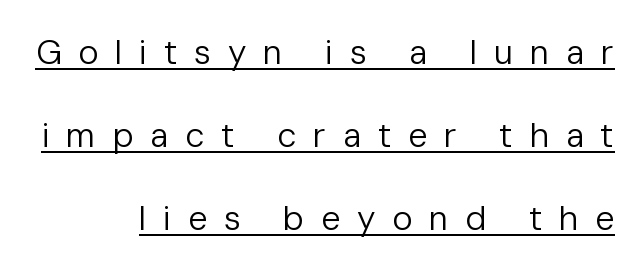
Q: Is the text bold? A: No.
Q: Is the text italic (slanted)? A: No, it is upright.
Q: Is the typeface a serif or a sans-serif typeface? A: Sans-serif.
Q: Is the text underlined? A: Yes.
Q: How is the paragraph aligned? A: Right-aligned.
Q: Is the spacing between letters normal or unusually wide? A: Unusually wide.
Q: Is the spacing between lines tight, normal or loose? A: Loose.
Q: Width (condensed, normal, or wide)? A: Normal.
Q: Stroke contrast? A: Low.
Q: x-height? A: Medium.
Q: Monospaced? A: No.
